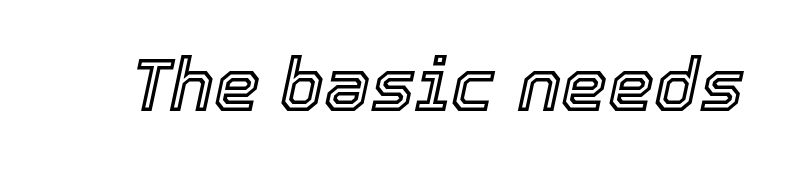
Character widths vary here, with narrow letters taking less room than wide ones. The baseline area is clear. Standard letterfit; no display-style spreading of the glyphs. Every character sits at an angle, as italics do.
